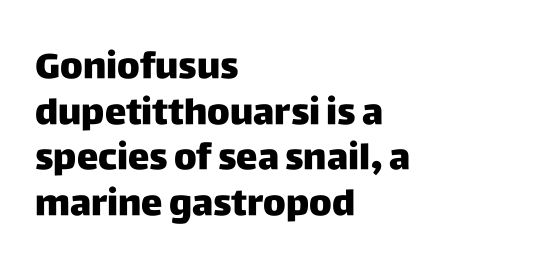
Q: Is the text italic (slanted)? A: No, it is upright.
Q: Is the typeface a serif or a sans-serif typeface? A: Sans-serif.
Q: Is the text underlined? A: No.
Q: How is the paragraph aligned? A: Left-aligned.
Q: Is the spacing between letters normal or unusually wide? A: Normal.
Q: Is the spacing between lines tight, normal or loose? A: Normal.
Q: Width (condensed, normal, or wide)? A: Normal.
Q: Stroke contrast? A: Low.
Q: x-height? A: Large.
Q: Monospaced? A: No.
